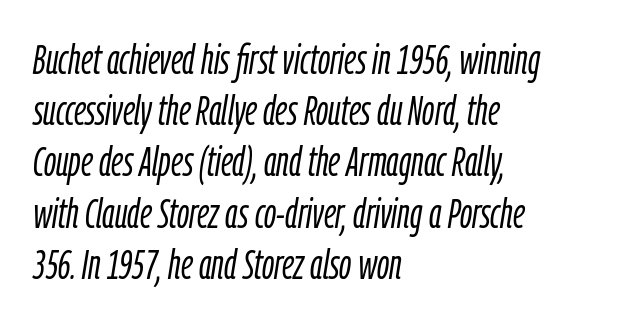
{"italic": "yes", "lean": "right", "slant_degrees": 9, "bold": "no", "weight": "light", "width": "condensed", "stroke_contrast": "low", "x_height": "medium", "monospaced": "no", "underline": "no", "align": "left", "line_spacing_ratio": 1.22, "letter_spacing": "normal", "letter_spacing_em": 0.0, "glyph_px": 42}
